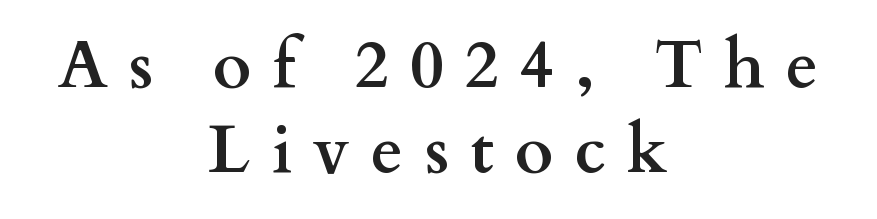
Q: Is the text bold? A: Yes.
Q: Is the text italic (slanted)? A: No, it is upright.
Q: Is the typeface a serif or a sans-serif typeface? A: Serif.
Q: Is the text underlined? A: No.
Q: How is the paragraph aligned? A: Centered.
Q: Is the spacing between letters normal or unusually wide? A: Unusually wide.
Q: Is the spacing between lines tight, normal or loose? A: Normal.
Q: Width (condensed, normal, or wide)? A: Wide.
Q: Stroke contrast? A: Medium.
Q: x-height? A: Small.
Q: Monospaced? A: No.
